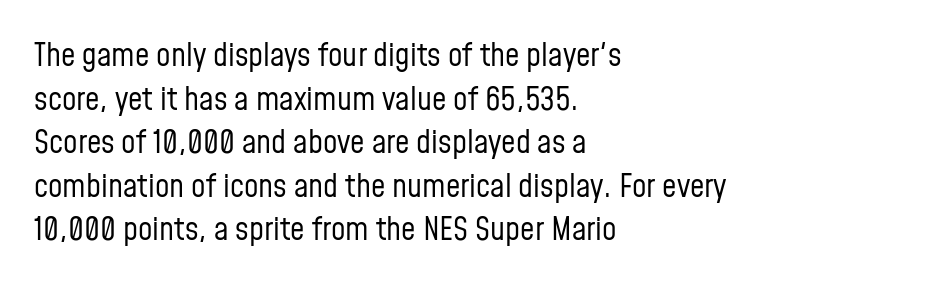
{"serif": "no", "italic": "no", "bold": "no", "weight": "regular", "width": "condensed", "stroke_contrast": "low", "x_height": "medium", "monospaced": "no", "underline": "no", "align": "left", "line_spacing": "normal", "line_spacing_ratio": 1.36, "letter_spacing": "normal", "letter_spacing_em": 0.0, "glyph_px": 32}
